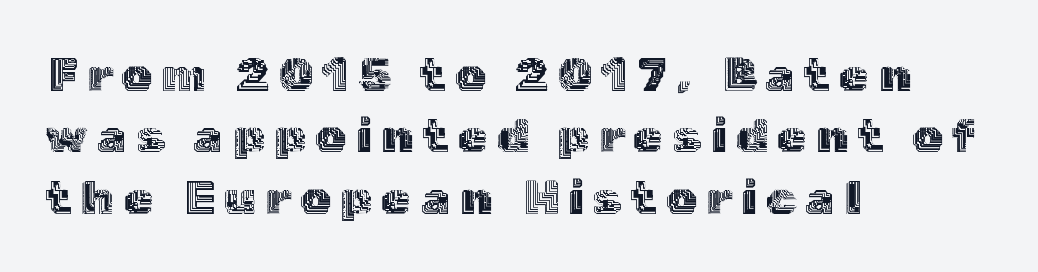
Each letter keeps its own natural width here, so spacing adapts to shape. Observe the wide spacing: letters keep a clear distance from each other. Quick note: not italic, upright. Reading down the block, your eye returns to a fixed left position each line. Students, observe: this is what conventionally led text looks like. Rule under the text: the space is simply empty.
